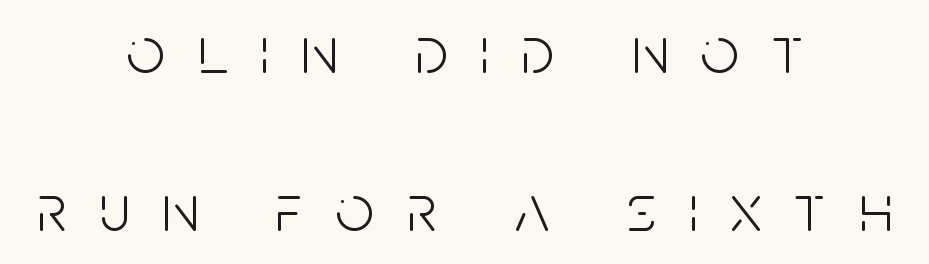
Q: Is the text bold? A: No.
Q: Is the text italic (slanted)? A: No, it is upright.
Q: Is the typeface a serif or a sans-serif typeface? A: Sans-serif.
Q: Is the text underlined? A: No.
Q: How is the paragraph aligned? A: Centered.
Q: Is the spacing between letters normal or unusually wide? A: Unusually wide.
Q: Is the spacing between lines tight, normal or loose? A: Loose.
Q: Width (condensed, normal, or wide)? A: Condensed.
Q: Stroke contrast? A: Low.
Q: x-height? A: Large.
Q: Monospaced? A: No.
